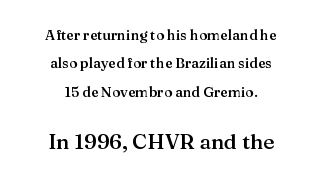
Quick note: underline off. A bit beefed up — I'd call it semibold rather than bold. The designer dialed line spacing up above the default. Does the lettering tilt? It doesn't — this is upright. The horizontal fit of the characters is conventional and even.
